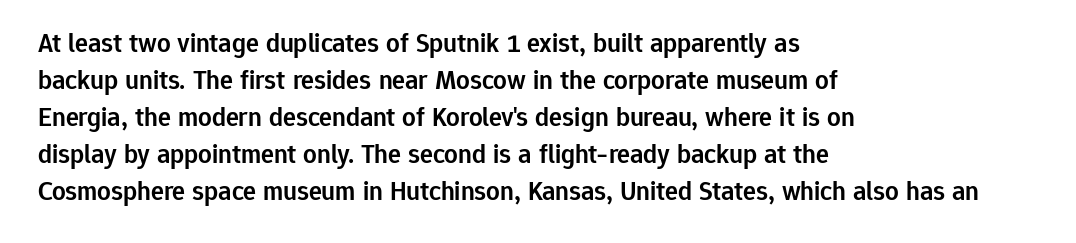
The image shows 27 px text type, upright; set left-aligned, normal line spacing (1.37x), normal letter spacing, not underlined.
